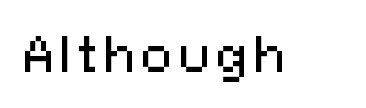
The image shows 47 px sans-serif type, upright; set not underlined; medium stroke contrast and a medium x-height.
